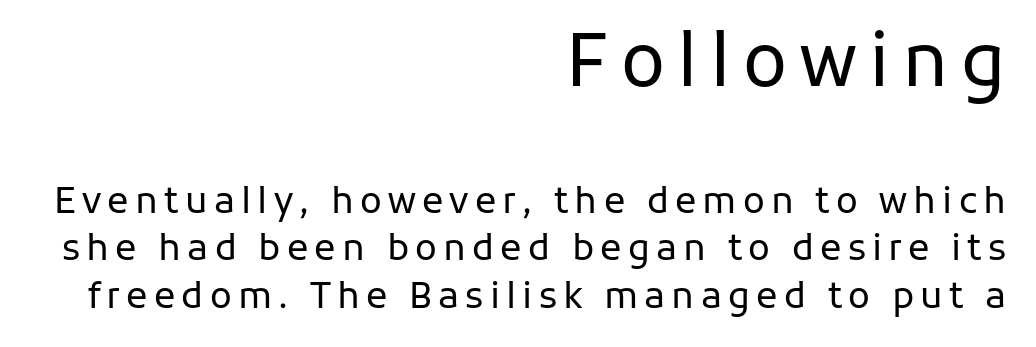
{"serif": "no", "italic": "no", "bold": "no", "weight": "regular", "width": "normal", "stroke_contrast": "low", "x_height": "medium", "monospaced": "no", "underline": "no", "align": "right", "line_spacing": "normal", "line_spacing_ratio": 1.32, "larger_block": "first", "size_ratio": 2.03, "glyph_px": 73}
